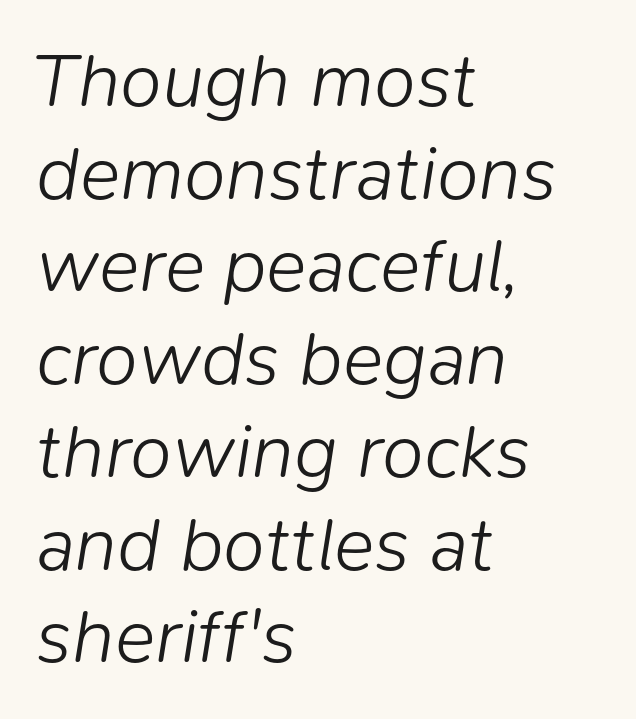
Lines of text with bare space underneath. If you drew a ruler down the left edge, every line would touch it. Short note: letters normally spaced. The typeface has the unassuming heft of standard copy or less.
